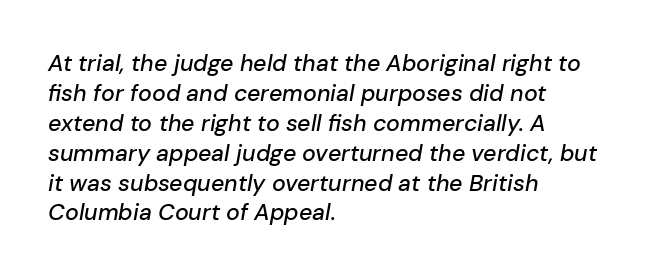
Check under the words: just untouched page. Default kerning and tracking; the words read as compact shapes. A typesetter would mark this as italic. A normal amount of white space separates one row of letters from the next.
